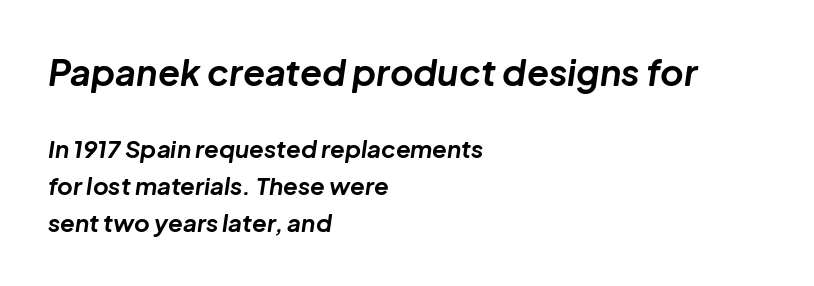
The image shows 36 px bold type, italic (leaning right); set left-aligned, normal line spacing (1.55x), normal letter spacing, not underlined; the first (top) block is 1.5x larger; low stroke contrast and a medium x-height.
